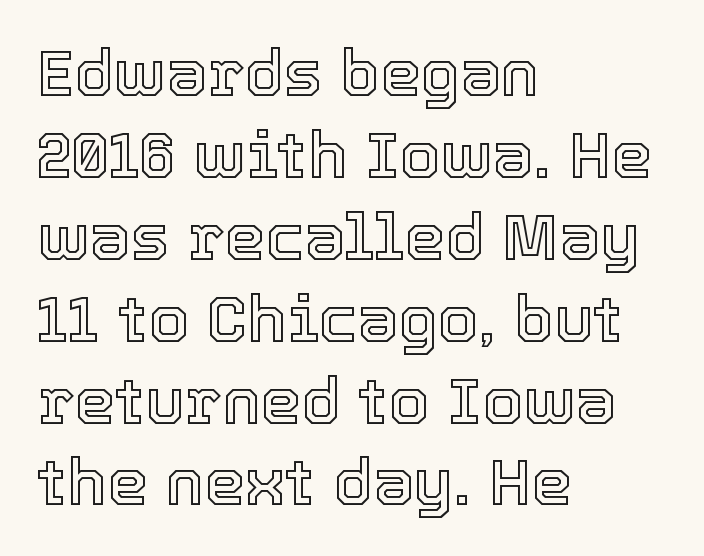
The image shows 65 px text type, upright; set left-aligned, normal line spacing (1.26x), normal letter spacing, not underlined; a medium x-height.
